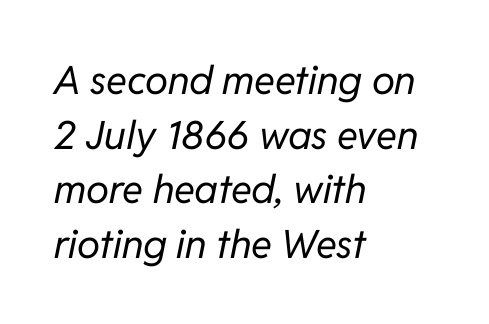
Q: Is the text bold? A: No.
Q: Is the text italic (slanted)? A: Yes, it leans right by about 11 degrees.
Q: Is the text underlined? A: No.
Q: How is the paragraph aligned? A: Left-aligned.
Q: Is the spacing between letters normal or unusually wide? A: Normal.
Q: Is the spacing between lines tight, normal or loose? A: Normal.
Q: Width (condensed, normal, or wide)? A: Normal.
Q: Stroke contrast? A: Low.
Q: x-height? A: Medium.
Q: Monospaced? A: No.
